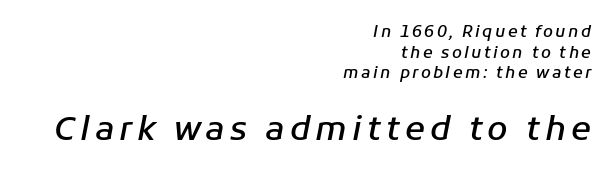
A fair bit of extra ink — the face is semibold, not bold. Each new line begins a customary step beneath the previous one. These lines were composed using italics. Varying glyph widths throughout — classic text-font behaviour. Check the space under the baseline: it is left empty. Every row of glyphs terminates at an identical x-position on the right.
